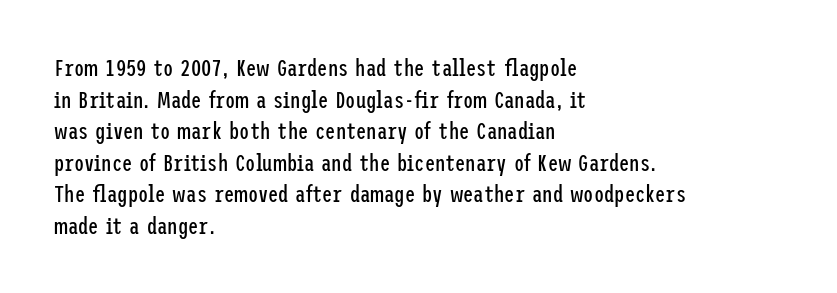
Q: Is the text bold? A: No.
Q: Is the text italic (slanted)? A: No, it is upright.
Q: Is the text underlined? A: No.
Q: How is the paragraph aligned? A: Left-aligned.
Q: Is the spacing between letters normal or unusually wide? A: Normal.
Q: Is the spacing between lines tight, normal or loose? A: Normal.
